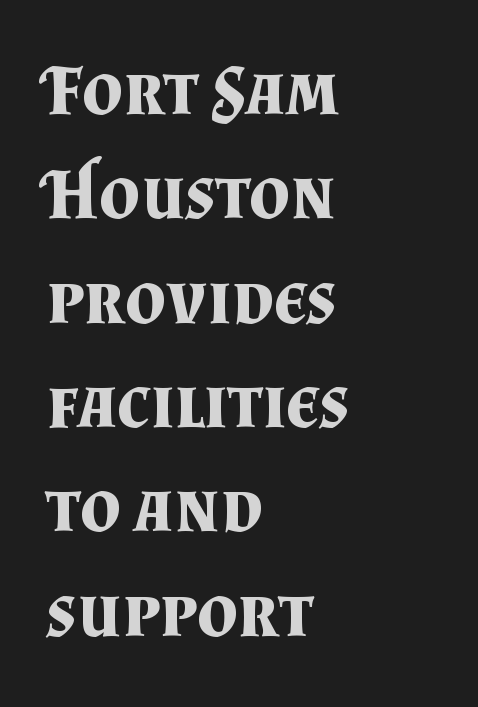
The image shows 71 px bold serif type, upright; set left-aligned, normal line spacing (1.47x), normal letter spacing, not underlined; medium stroke contrast and a small x-height.
